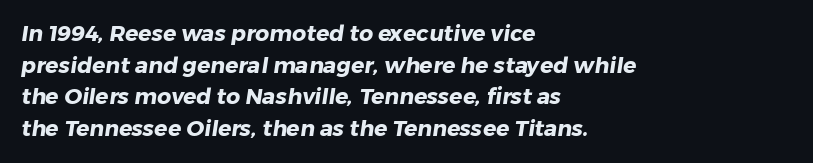
Q: Is the text bold? A: Yes.
Q: Is the text underlined? A: No.
Q: How is the paragraph aligned? A: Left-aligned.
Q: Is the spacing between letters normal or unusually wide? A: Normal.
Q: Is the spacing between lines tight, normal or loose? A: Normal.
